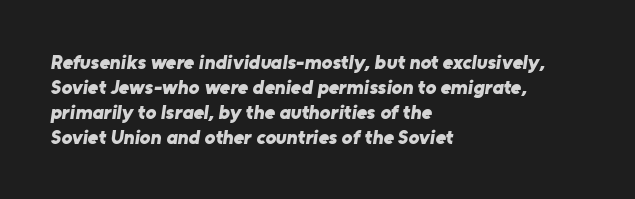
The passage is arranged the way most books set body copy — flush left. Just letters on the line, the space beneath them empty. The letters sit at their default tracking, neither squeezed nor spread. Regular leading. Emphasis by weight is at full strength: bold.
